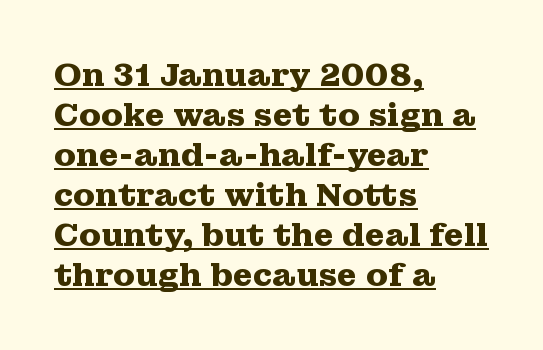
Q: Is the text bold? A: Yes.
Q: Is the text italic (slanted)? A: No, it is upright.
Q: Is the typeface a serif or a sans-serif typeface? A: Serif.
Q: Is the text underlined? A: Yes.
Q: How is the paragraph aligned? A: Left-aligned.
Q: Is the spacing between letters normal or unusually wide? A: Normal.
Q: Is the spacing between lines tight, normal or loose? A: Normal.
Q: Width (condensed, normal, or wide)? A: Wide.
Q: Stroke contrast? A: Medium.
Q: x-height? A: Medium.
Q: Monospaced? A: No.
